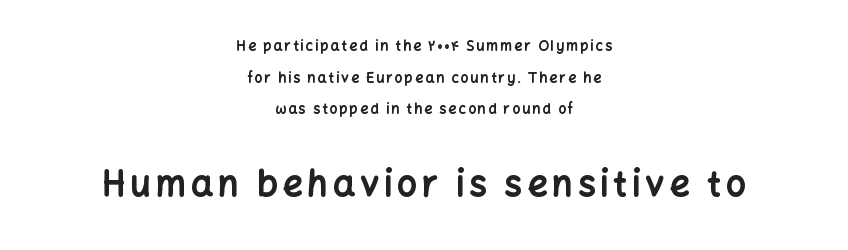
Letters rest on an invisible, unmarked baseline. A typesetter would label this face a sans. The compositor balanced each line on the midline. The designer dialed line spacing up above the default.
